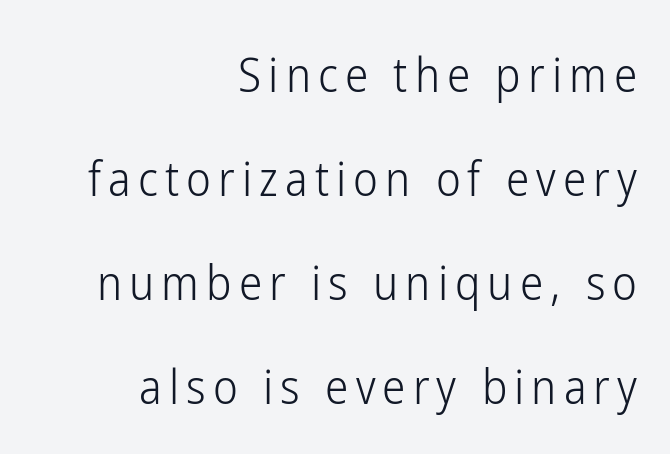
Upright lettering throughout. Each row of text sits above clean, open space. Vertical spacing — loose. The letters advance in unequal steps, a hallmark of proportional type.
